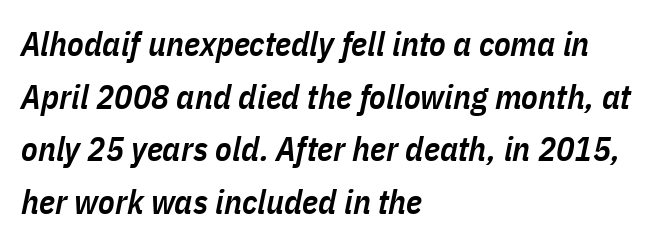
{"italic": "yes", "lean": "right", "slant_degrees": 11, "bold": "semi", "weight": "semibold", "width": "condensed", "stroke_contrast": "low", "x_height": "medium", "monospaced": "no", "underline": "no", "align": "left", "line_spacing": "normal", "line_spacing_ratio": 1.55, "letter_spacing": "normal", "letter_spacing_em": 0.0, "glyph_px": 34}
